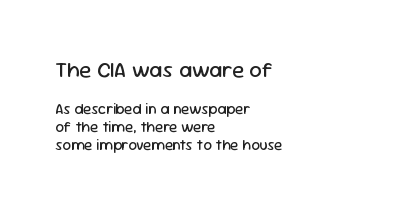
{"italic": "no", "bold": "no", "underline": "no", "align": "left", "line_spacing_ratio": 1.2, "letter_spacing": "normal", "letter_spacing_em": 0.0, "larger_block": "first", "size_ratio": 1.47, "glyph_px": 22}
